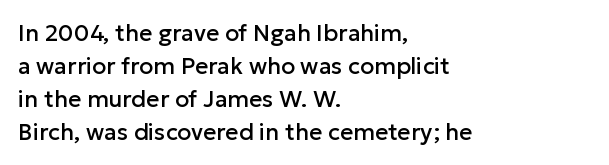
Plain, unruled lines of type. Letter spacing: default. Quick note: interline space is typical. Does the lettering tilt? It doesn't — this is upright. One-word summary of the alignment: left.
